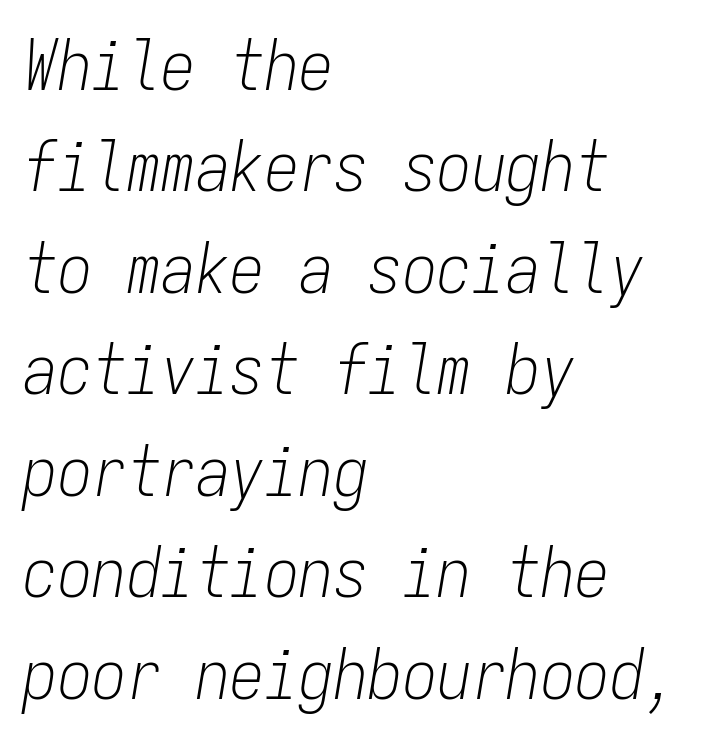
Stems here are at most as thick as an everyday book face. A typesetter would call this monospace, since all characters share one set width. Line starts are locked; line ends wander. The face used here has a pronounced slope to its letters. Compared with typical body copy, the letter spacing here is the same. The space beneath each line is pristine and unruled.
